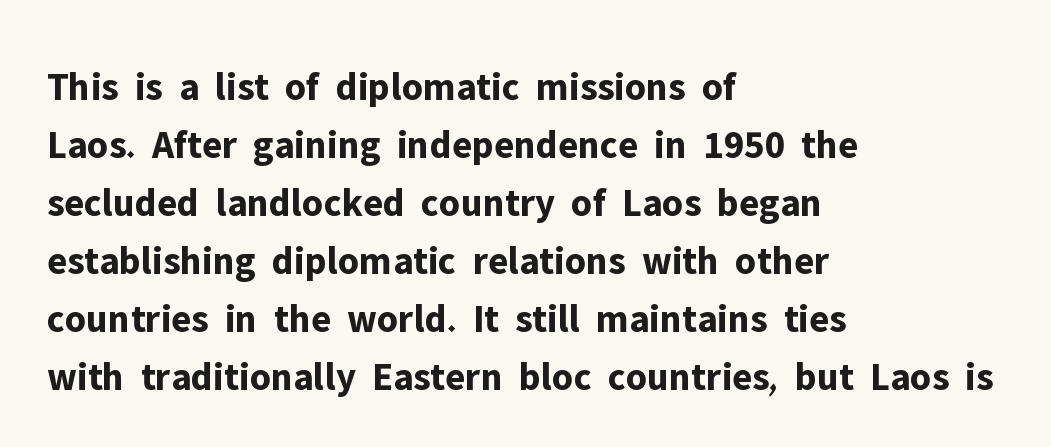
{"serif": "no", "italic": "no", "bold": "yes", "weight": "bold", "width": "normal", "stroke_contrast": "low", "x_height": "medium", "monospaced": "no", "underline": "no", "align": "left", "line_spacing": "normal", "line_spacing_ratio": 1.45, "letter_spacing": "normal", "letter_spacing_em": 0.0, "glyph_px": 40}
